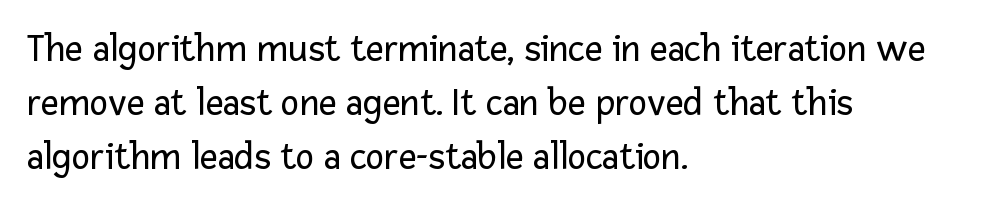
Q: Is the text bold? A: No.
Q: Is the text italic (slanted)? A: No, it is upright.
Q: Is the typeface a serif or a sans-serif typeface? A: Sans-serif.
Q: Is the text underlined? A: No.
Q: How is the paragraph aligned? A: Left-aligned.
Q: Is the spacing between letters normal or unusually wide? A: Normal.
Q: Is the spacing between lines tight, normal or loose? A: Normal.
Q: Width (condensed, normal, or wide)? A: Normal.
Q: Stroke contrast? A: Low.
Q: x-height? A: Medium.
Q: Monospaced? A: No.
